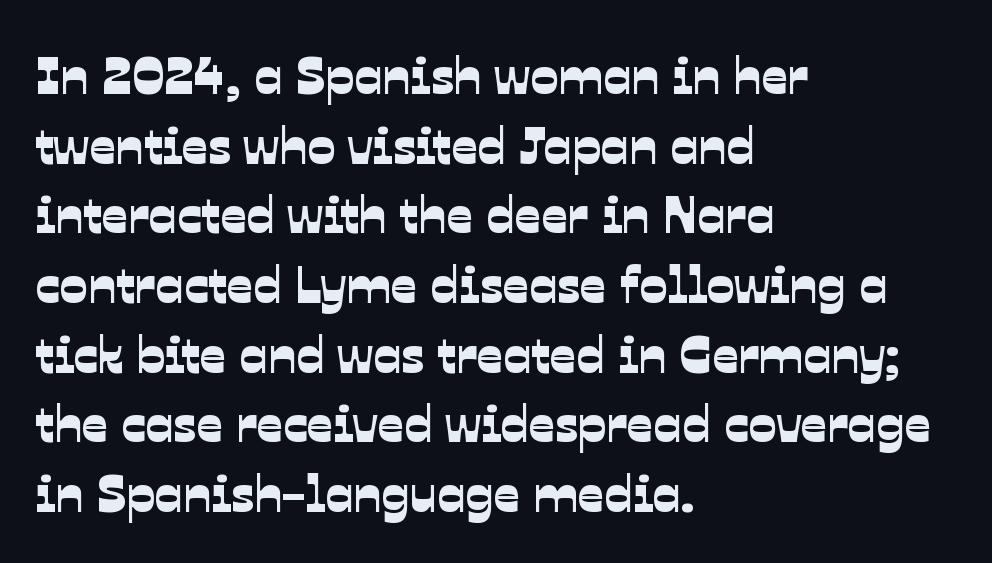
Quick note: interline space is typical. Varying glyph widths throughout — classic text-font behaviour. The space beneath each line is pristine and unruled. The paragraph has a hard left edge and a soft right edge. This rendering employs a face without finishing strokes, i.e., a sans-serif.
